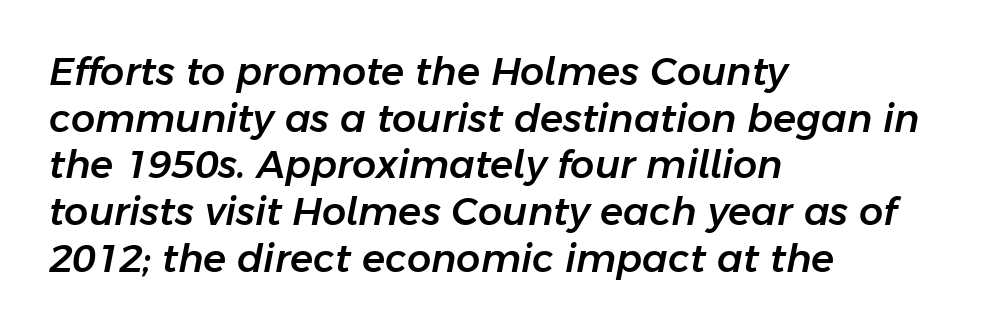
{"italic": "yes", "lean": "right", "slant_degrees": 11, "width": "normal", "stroke_contrast": "low", "x_height": "medium", "monospaced": "no", "underline": "no", "align": "left", "line_spacing_ratio": 1.23, "letter_spacing": "normal", "letter_spacing_em": 0.0, "glyph_px": 38}
